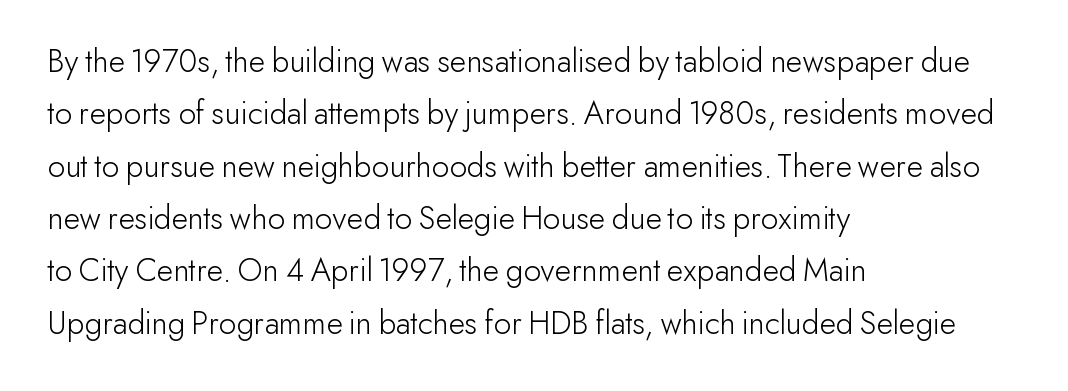
{"serif": "no", "italic": "no", "bold": "no", "weight": "light", "width": "normal", "stroke_contrast": "low", "x_height": "small", "monospaced": "no", "underline": "no", "align": "left", "line_spacing": "normal", "line_spacing_ratio": 1.54, "letter_spacing": "normal", "letter_spacing_em": 0.0, "glyph_px": 34}
